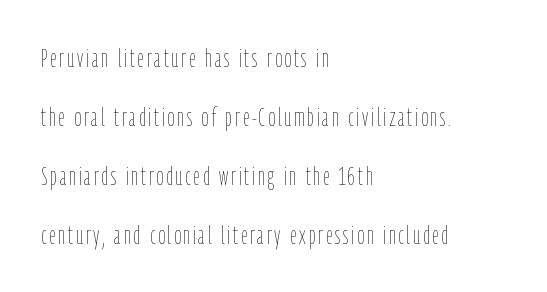
The image shows 26 px text type, upright; set left-aligned, loose line spacing (2.27x), not underlined.
